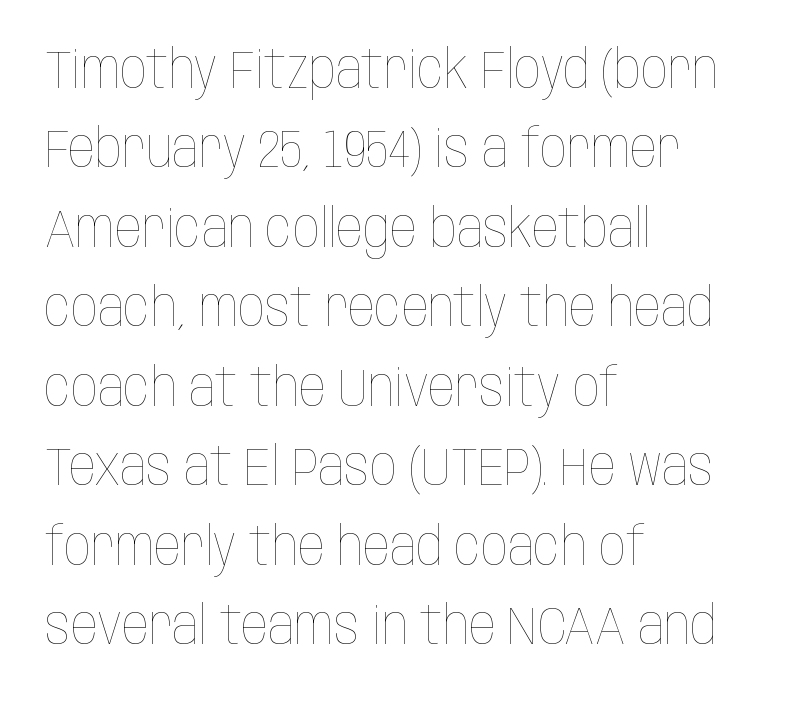
Evenly set lines give the paragraph a standard silhouette. This is roman type, the default non-slanted kind. Clear beneath every line of the passage. Where is the straight margin? On the left.
